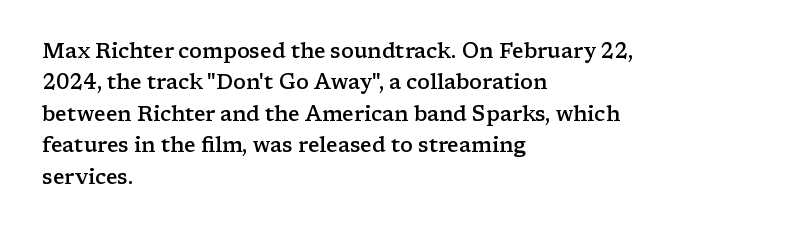
The glyphs have the mass of a demibold cut, below bold. The compositor pushed each line to the left boundary. The passage shown is not underscored anywhere. Caption: standard tracking, unaltered. Reading down the column, the eye jumps a familiar distance to each next line. The axis of the letterforms is exactly vertical.
